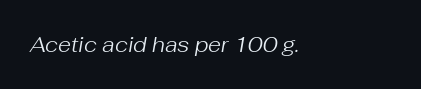
{"italic": "yes", "lean": "right", "slant_degrees": 10, "bold": "no", "underline": "no", "align": "left", "letter_spacing": "normal", "letter_spacing_em": 0.0, "glyph_px": 21}
